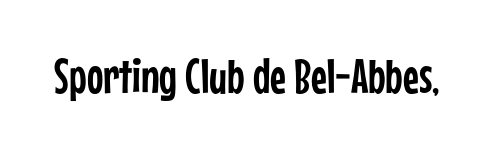
The line texture is even and compact thanks to regular tracking. When letters stand straight like this, we call the style roman or upright. A typesetter would label this face a sans. The letters advance in unequal steps, a hallmark of proportional type.
